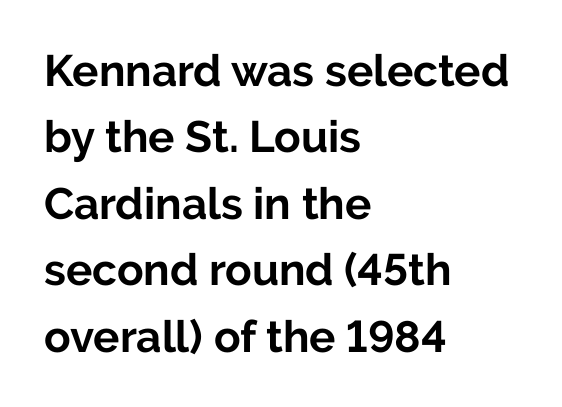
{"serif": "no", "italic": "no", "bold": "yes", "weight": "bold", "width": "normal", "stroke_contrast": "low", "x_height": "medium", "monospaced": "no", "underline": "no", "align": "left", "line_spacing": "normal", "line_spacing_ratio": 1.51, "letter_spacing": "normal", "letter_spacing_em": 0.0, "glyph_px": 44}
